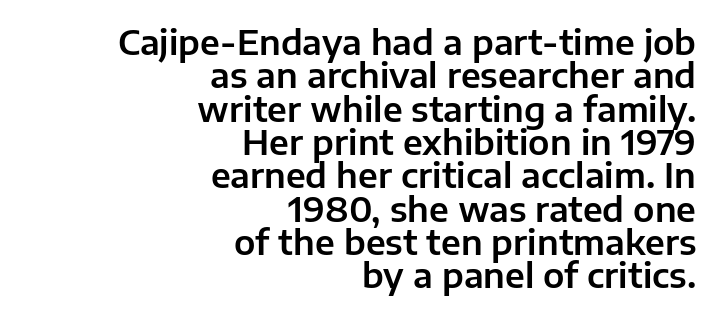
Q: Is the text italic (slanted)? A: No, it is upright.
Q: Is the typeface a serif or a sans-serif typeface? A: Sans-serif.
Q: Is the text underlined? A: No.
Q: How is the paragraph aligned? A: Right-aligned.
Q: Is the spacing between letters normal or unusually wide? A: Normal.
Q: Is the spacing between lines tight, normal or loose? A: Tight.
Q: Width (condensed, normal, or wide)? A: Normal.
Q: Stroke contrast? A: Low.
Q: x-height? A: Medium.
Q: Monospaced? A: No.
